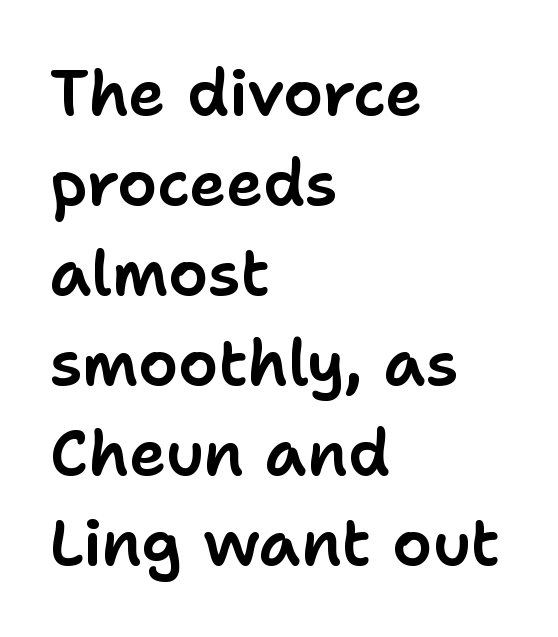
{"serif": "no", "italic": "no", "width": "normal", "stroke_contrast": "low", "x_height": "medium", "monospaced": "no", "underline": "no", "align": "left", "line_spacing": "normal", "line_spacing_ratio": 1.43, "letter_spacing": "normal", "letter_spacing_em": 0.0, "glyph_px": 63}
